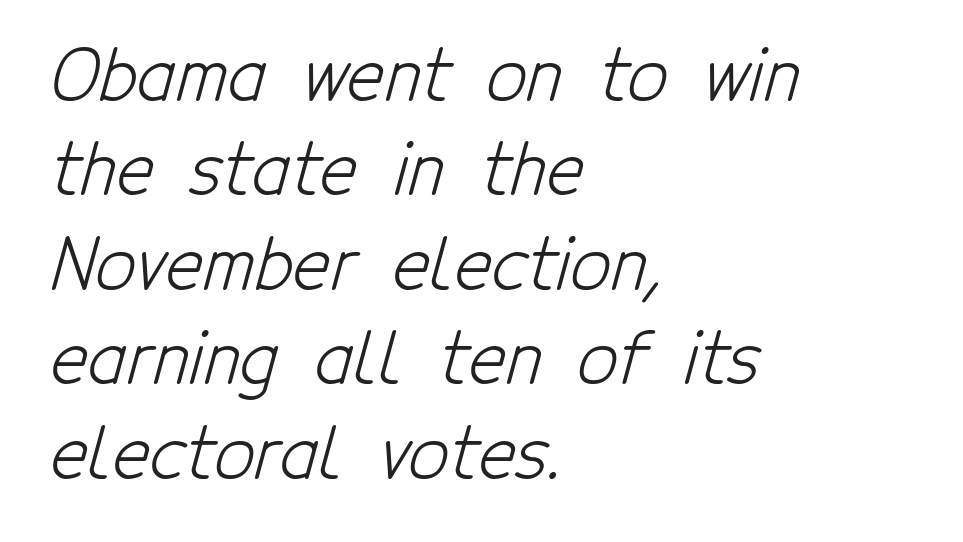
Rows of type keep a routine distance in the vertical direction. Each stroke keeps to a modest, everyday thickness or less. Spacing verdict: proportional, widths tailored to each character. The zone under the glyphs is completely vacant.
